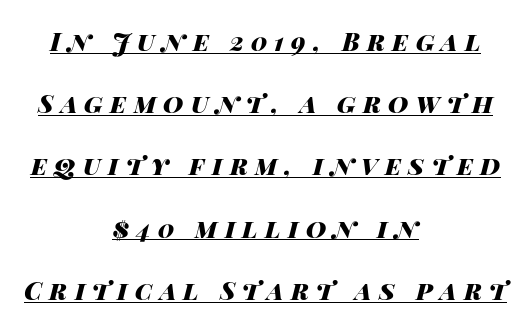
Rows of type keep a wide berth in the vertical direction. These lines have a slow, spaced-out rhythm from letter to letter. The passage shown is underscored from start to finish. This sample is center-justified, so both line endings float freely. Compared with an ordinary text face, these strokes are far heavier — a full bold.
